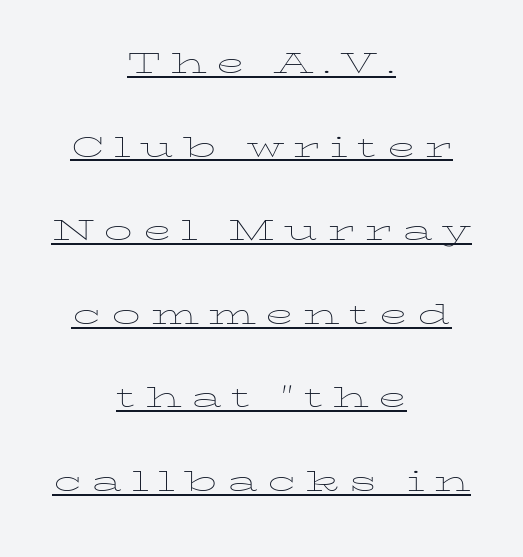
{"italic": "no", "bold": "no", "weight": "thin", "width": "wide", "stroke_contrast": "low", "x_height": "medium", "monospaced": "no", "underline": "yes", "align": "center", "line_spacing": "loose", "line_spacing_ratio": 2.2, "letter_spacing": "wide", "letter_spacing_em": 0.25, "glyph_px": 38}
